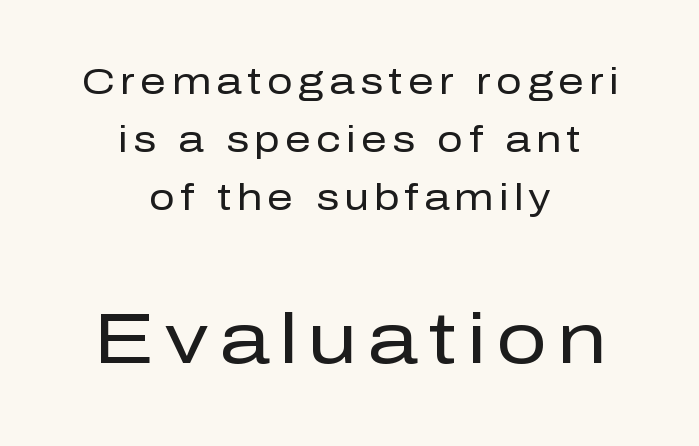
Q: Is the text bold? A: No.
Q: Is the text italic (slanted)? A: No, it is upright.
Q: Is the typeface a serif or a sans-serif typeface? A: Sans-serif.
Q: Is the text underlined? A: No.
Q: How is the paragraph aligned? A: Centered.
Q: Is the spacing between lines tight, normal or loose? A: Normal.
Q: Which block of text is set in a larger size, the first (top) or the second (bottom)? A: The second (bottom) one.
Q: Width (condensed, normal, or wide)? A: Normal.
Q: Stroke contrast? A: Low.
Q: x-height? A: Medium.
Q: Monospaced? A: No.
